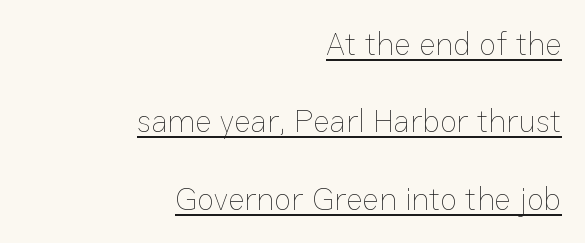
Nobody touched the tracking dial on this one. Nope, not italic — everything's standing straight. This sample trades compactness for vertical openness between lines. The sample's only ornament is a line tracing under the words.
